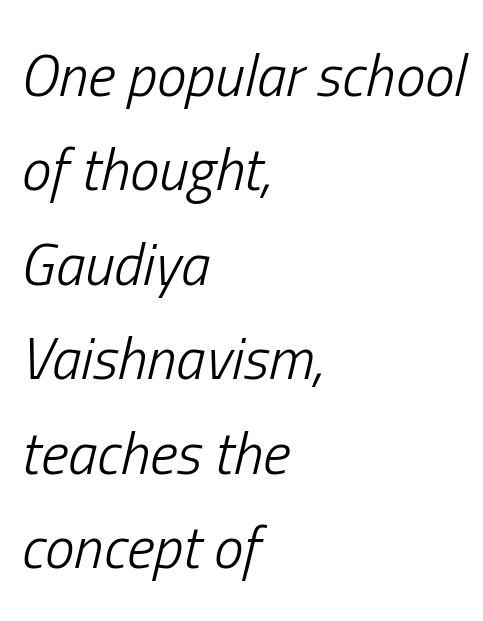
Q: Is the text bold? A: No.
Q: Is the text italic (slanted)? A: Yes, it leans right by about 13 degrees.
Q: Is the text underlined? A: No.
Q: How is the paragraph aligned? A: Left-aligned.
Q: Is the spacing between letters normal or unusually wide? A: Normal.
Q: Is the spacing between lines tight, normal or loose? A: Normal.
Q: Width (condensed, normal, or wide)? A: Condensed.
Q: Stroke contrast? A: Low.
Q: x-height? A: Medium.
Q: Monospaced? A: No.
